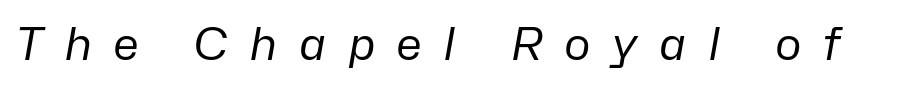
Q: Is the text bold? A: No.
Q: Is the text italic (slanted)? A: Yes, it leans right by about 10 degrees.
Q: Is the text underlined? A: No.
Q: Is the spacing between letters normal or unusually wide? A: Unusually wide.
Q: Width (condensed, normal, or wide)? A: Normal.
Q: Stroke contrast? A: Low.
Q: x-height? A: Medium.
Q: Monospaced? A: No.
